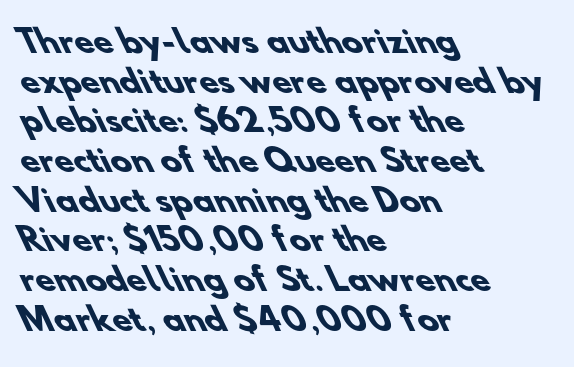
Q: Is the text bold? A: Yes.
Q: Is the typeface a serif or a sans-serif typeface? A: Sans-serif.
Q: Is the text underlined? A: No.
Q: How is the paragraph aligned? A: Left-aligned.
Q: Is the spacing between letters normal or unusually wide? A: Normal.
Q: Is the spacing between lines tight, normal or loose? A: Normal.
Q: Width (condensed, normal, or wide)? A: Normal.
Q: Stroke contrast? A: Low.
Q: x-height? A: Small.
Q: Monospaced? A: No.
